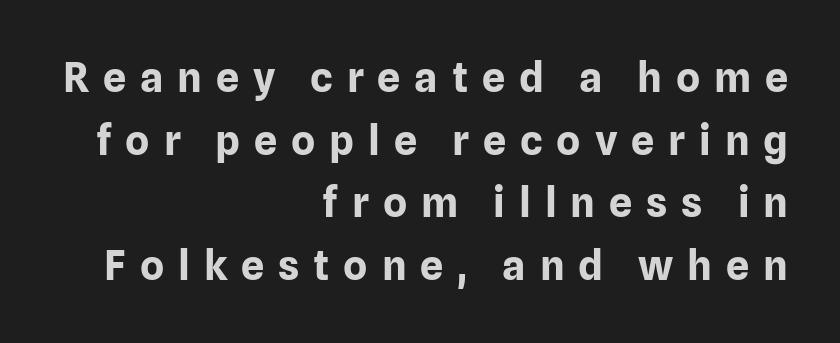
The image shows 41 px bold sans-serif type, upright; set right-aligned, normal line spacing (1.53x), unusually wide letter spacing (+0.34 em), not underlined; low stroke contrast and a medium x-height.
